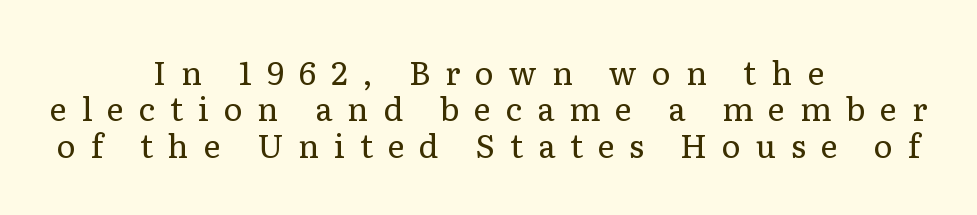
Q: Is the text bold? A: No.
Q: Is the text italic (slanted)? A: No, it is upright.
Q: Is the typeface a serif or a sans-serif typeface? A: Serif.
Q: Is the text underlined? A: No.
Q: How is the paragraph aligned? A: Centered.
Q: Is the spacing between letters normal or unusually wide? A: Unusually wide.
Q: Is the spacing between lines tight, normal or loose? A: Tight.
Q: Width (condensed, normal, or wide)? A: Normal.
Q: Stroke contrast? A: Low.
Q: x-height? A: Medium.
Q: Monospaced? A: No.
